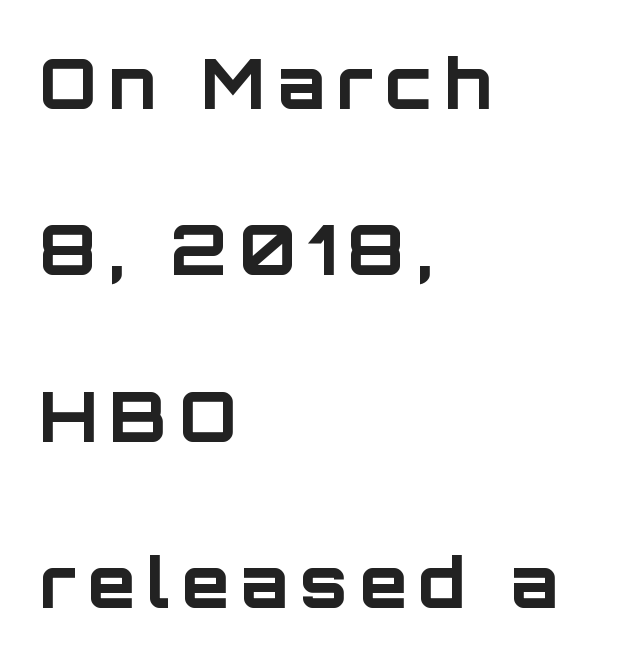
{"serif": "no", "italic": "no", "bold": "yes", "weight": "bold", "width": "normal", "stroke_contrast": "low", "x_height": "large", "monospaced": "no", "underline": "no", "align": "left", "line_spacing": "loose", "line_spacing_ratio": 2.41, "glyph_px": 69}
